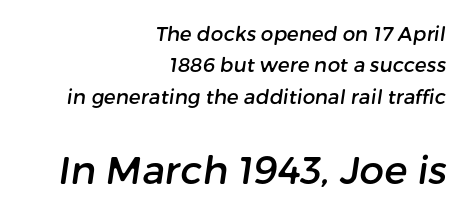
{"serif": "no", "width": "normal", "stroke_contrast": "low", "x_height": "medium", "monospaced": "no", "underline": "no", "align": "right", "line_spacing": "normal", "line_spacing_ratio": 1.57, "letter_spacing": "normal", "letter_spacing_em": 0.0, "larger_block": "second", "size_ratio": 1.95, "glyph_px": 39}
